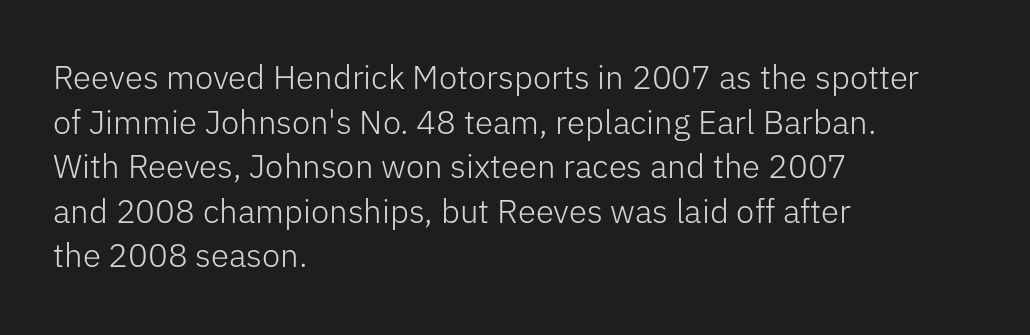
{"serif": "no", "italic": "no", "bold": "no", "weight": "light", "width": "normal", "stroke_contrast": "low", "x_height": "medium", "monospaced": "no", "underline": "no", "align": "left", "line_spacing": "normal", "line_spacing_ratio": 1.35, "letter_spacing": "normal", "letter_spacing_em": 0.0, "glyph_px": 33}
